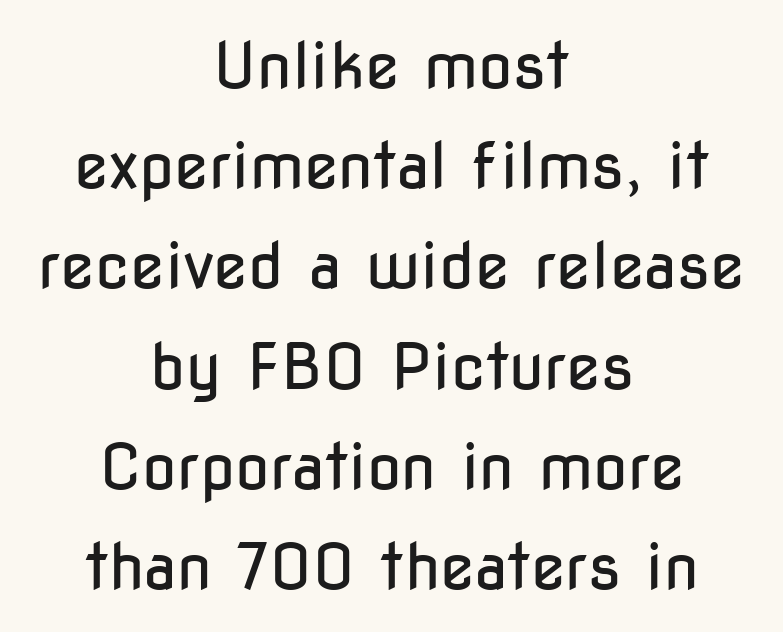
The letters advance in unequal steps, a hallmark of proportional type. Short note: letters normally spaced. When letters stand straight like this, we call the style roman or upright. The strokes carry an ordinary text weight at most. Neither beginnings nor endings align; midpoints do.
